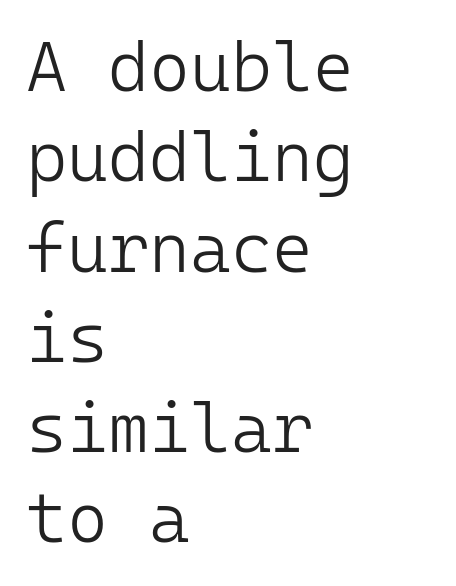
The image shows 70 px light sans-serif type, upright, monospaced; set left-aligned, normal line spacing (1.29x), normal letter spacing, not underlined; low stroke contrast and a medium x-height.
